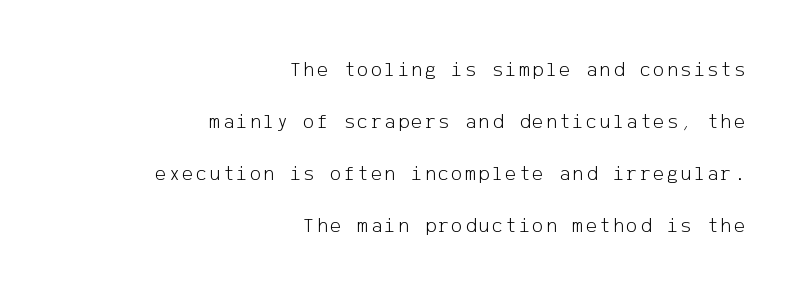
The lines in this sample share a right terminus and differ only in where they begin. Each new line begins a long way beneath the previous one. Heaviness? Minimal to ordinary, like unemphasized prose. Descender tails drop into unmarked territory. The letters stand straight up with perfectly vertical stems.
